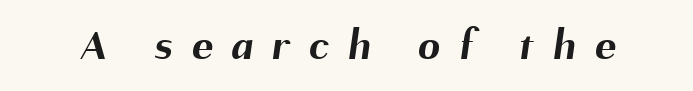
{"serif": "no", "bold": "yes", "weight": "bold", "width": "normal", "stroke_contrast": "medium", "x_height": "medium", "monospaced": "no", "underline": "no", "letter_spacing": "wide", "letter_spacing_em": 0.44, "glyph_px": 44}
